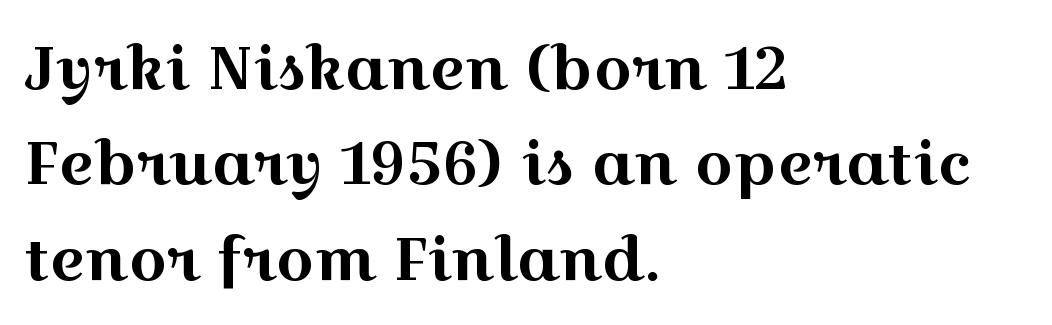
The image shows 60 px wide serif type, upright; set left-aligned, normal line spacing (1.59x), normal letter spacing, not underlined; a medium x-height.
